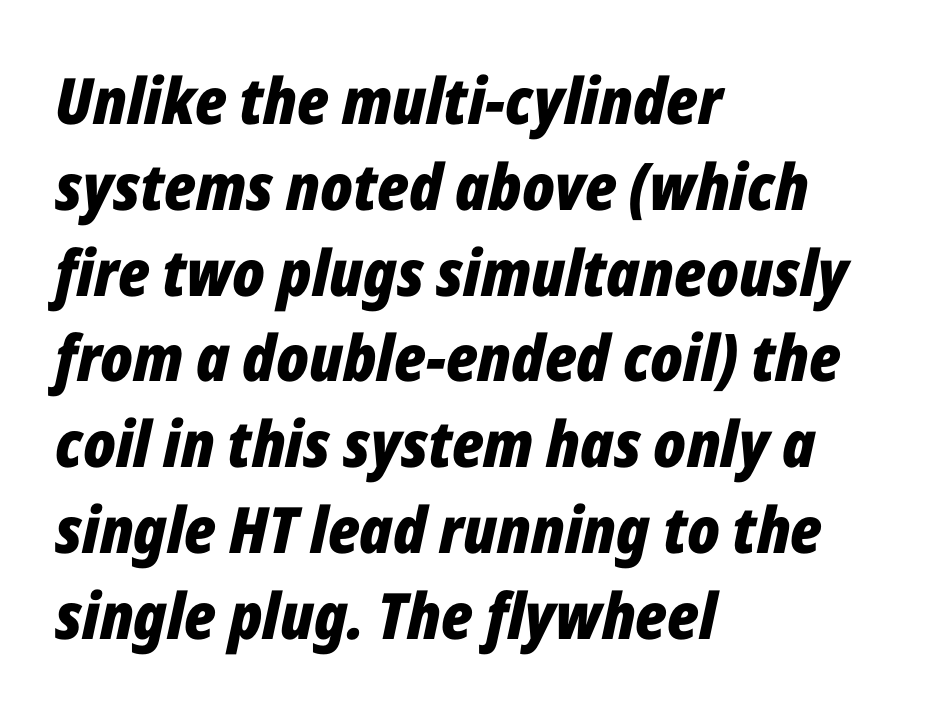
Looking at the ascenders, they clearly lean. Think of a printed novel: that variable character pitch is what you see here. Short note: letters normally spaced. The designer left line spacing at the default. The sample has been set heavy, in full bold.
